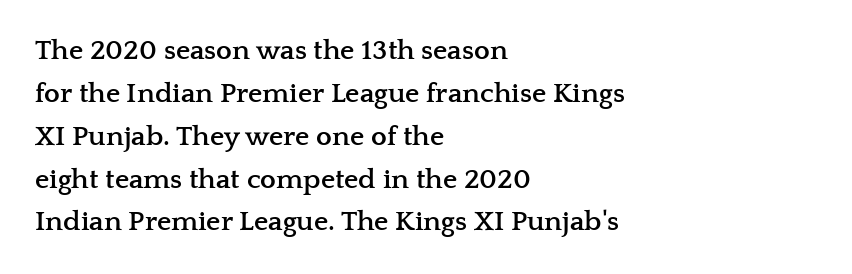
The image shows 28 px semibold, wide serif type, upright; set left-aligned, normal line spacing (1.53x), normal letter spacing, not underlined; low stroke contrast and a medium x-height.
